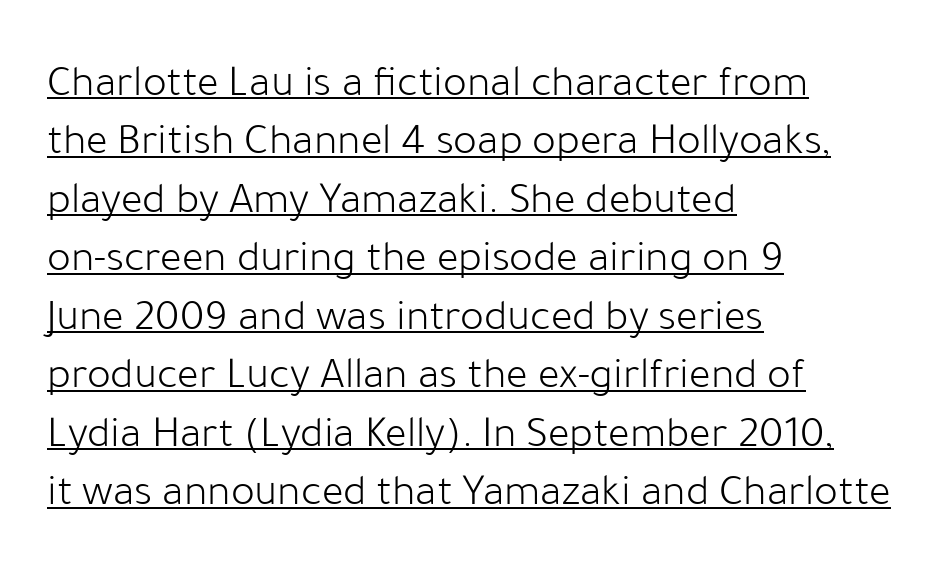
The image shows 45 px light sans-serif type, upright; set left-aligned, normal line spacing (1.3x), normal letter spacing, underlined; low stroke contrast and a medium x-height.
